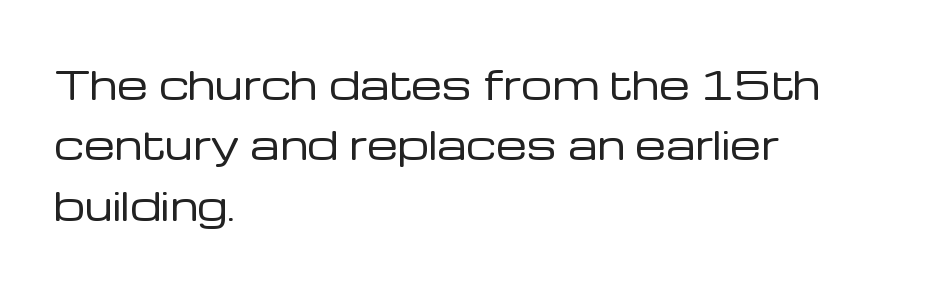
The space between consecutive lines is moderate. Serif or sans? Sans — the stroke terminals are bare. Stems here are at most as thick as an everyday book face. The foot of each line stays bare and open.
